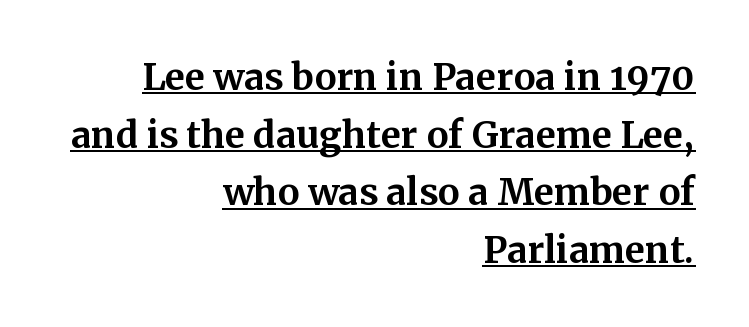
Proportional: the letters do not fall into vertical columns. Small tapered or slab feet sit at the stroke ends, so this counts as serif. Short note: letters normally spaced. Regular leading.
